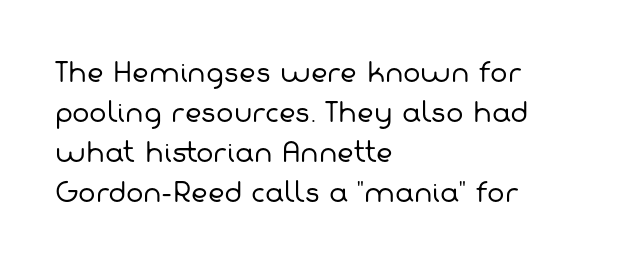
The image shows 26 px text type; set left-aligned, normal line spacing (1.54x), normal letter spacing, not underlined.
